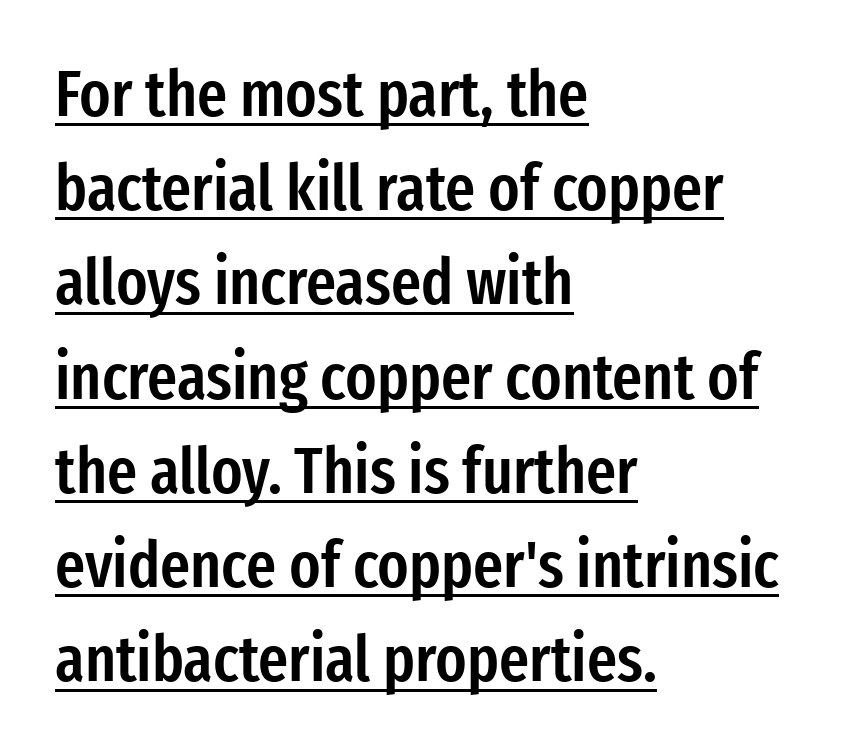
{"serif": "no", "italic": "no", "bold": "semi", "weight": "semibold", "width": "condensed", "stroke_contrast": "low", "x_height": "medium", "monospaced": "no", "underline": "yes", "align": "left", "line_spacing": "normal", "line_spacing_ratio": 1.45, "letter_spacing": "normal", "letter_spacing_em": 0.0, "glyph_px": 65}
